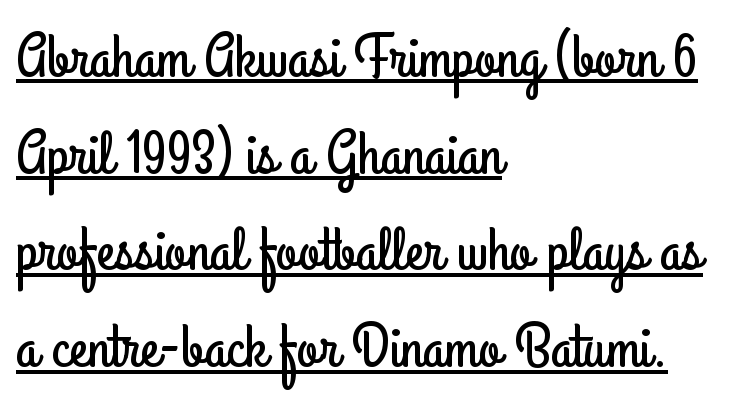
The image shows 62 px condensed sans-serif type; set left-aligned, normal line spacing (1.56x), normal letter spacing, underlined; low stroke contrast and a small x-height.
